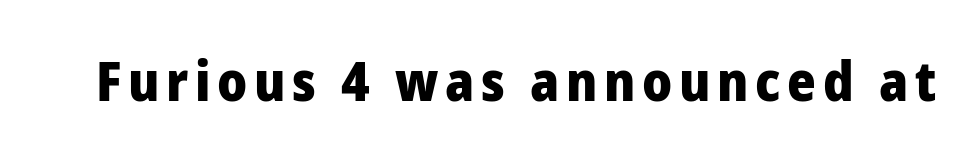
Q: Is the text bold? A: Yes.
Q: Is the text italic (slanted)? A: No, it is upright.
Q: Is the typeface a serif or a sans-serif typeface? A: Sans-serif.
Q: Is the text underlined? A: No.
Q: Width (condensed, normal, or wide)? A: Normal.
Q: Stroke contrast? A: Low.
Q: x-height? A: Medium.
Q: Monospaced? A: No.
